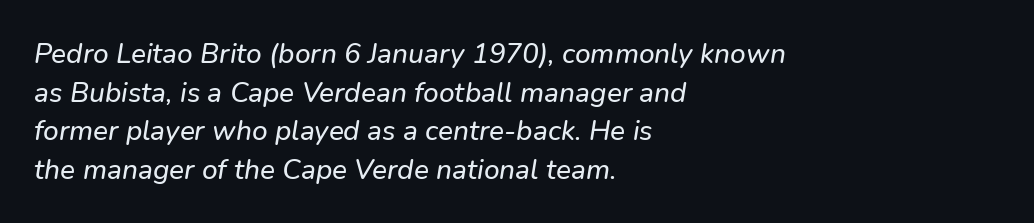
Q: Is the typeface a serif or a sans-serif typeface? A: Sans-serif.
Q: Is the text underlined? A: No.
Q: How is the paragraph aligned? A: Left-aligned.
Q: Is the spacing between letters normal or unusually wide? A: Normal.
Q: Is the spacing between lines tight, normal or loose? A: Normal.
Q: Width (condensed, normal, or wide)? A: Normal.
Q: Stroke contrast? A: Low.
Q: x-height? A: Medium.
Q: Monospaced? A: No.
